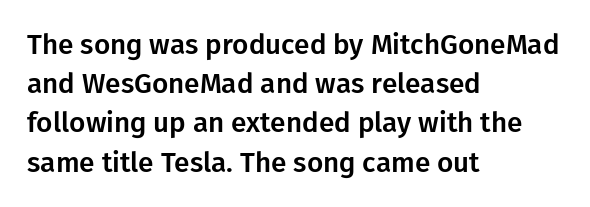
Q: Is the text italic (slanted)? A: No, it is upright.
Q: Is the typeface a serif or a sans-serif typeface? A: Sans-serif.
Q: Is the text underlined? A: No.
Q: How is the paragraph aligned? A: Left-aligned.
Q: Is the spacing between letters normal or unusually wide? A: Normal.
Q: Is the spacing between lines tight, normal or loose? A: Normal.
Q: Width (condensed, normal, or wide)? A: Normal.
Q: Stroke contrast? A: Low.
Q: x-height? A: Medium.
Q: Monospaced? A: No.
